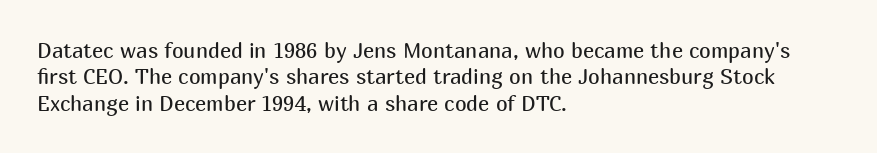
The rendering uses a moderate line-height, typical for paragraphs. Only glyphs here, with clear space below each row. The passage is arranged the way most books set body copy — flush left. Spacing between characters is what you'd get straight out of the box.
